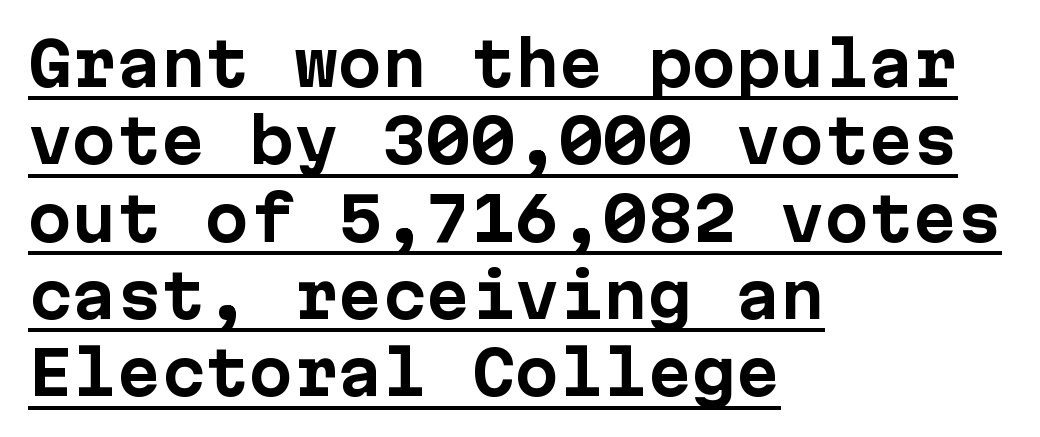
This is sans-serif lettering, the kind often seen on screens and signage. A typesetter would mark this as roman, not italic. The rendering uses a moderate line-height, typical for paragraphs. Does the weight exceed regular? Yes, all the way to bold. You can see a thin bar hugging the bottom of the glyphs. Between one letter and the next there's only the usual sliver of space.
